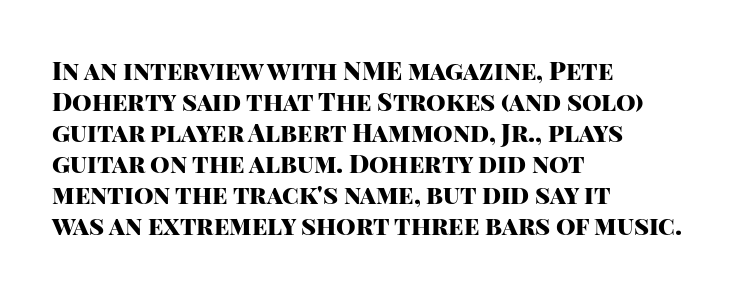
You'd pick this weight for a headline — it's a proper bold. Upright lettering throughout. Nothing unusual about the tracking: characters are spaced as the font intends. Check the space under the baseline: it is left empty.
